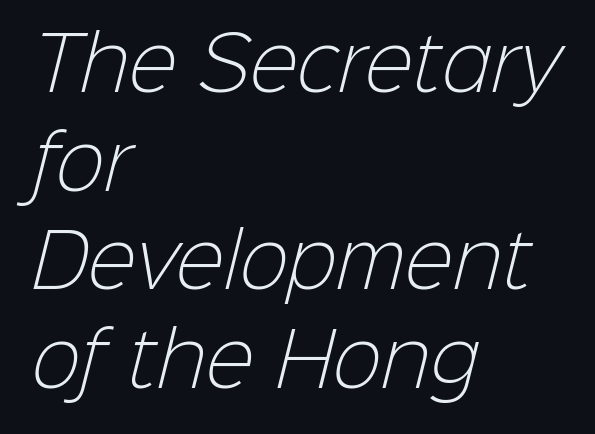
The image shows 73 px light sans-serif type; set left-aligned, normal line spacing (1.35x), normal letter spacing, not underlined; low stroke contrast and a medium x-height.
